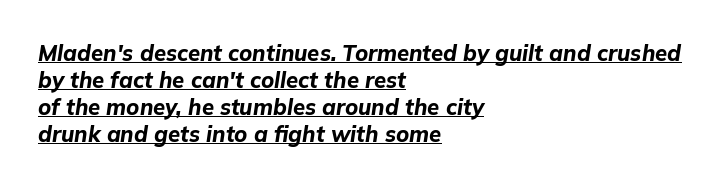
The image shows 22 px bold type, italic (leaning right); set left-aligned, line spacing 1.23x, normal letter spacing, underlined.
